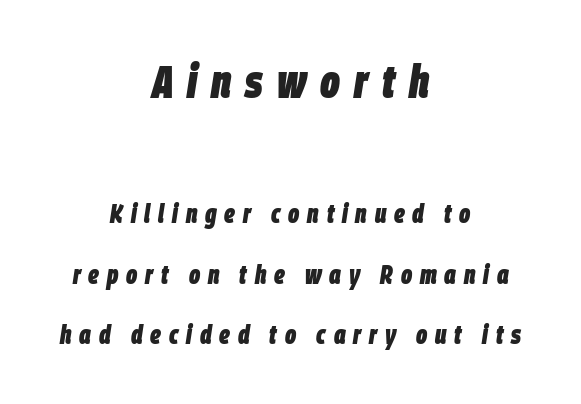
The composition opens big and finishes small. Here the designer chose a conventional face with non-uniform glyph widths. Nobody drew a line under any word here. You could fit nearly another row in the gap between these rows. The rendering applies a slant to the glyphs. The rendering uses a bold face; every stroke is thick and dark.
